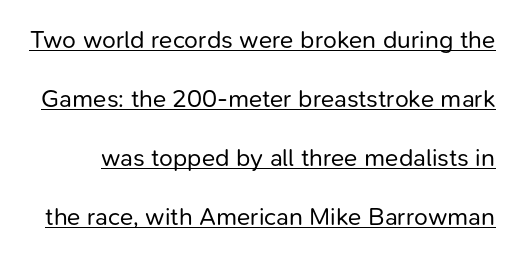
Q: Is the text bold? A: No.
Q: Is the text italic (slanted)? A: No, it is upright.
Q: Is the text underlined? A: Yes.
Q: Is the spacing between letters normal or unusually wide? A: Normal.
Q: Is the spacing between lines tight, normal or loose? A: Loose.
